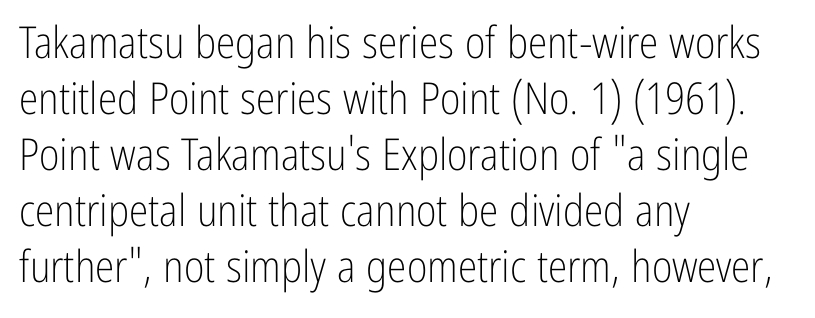
The image shows 44 px light, condensed sans-serif type, upright; set left-aligned, normal line spacing (1.27x), normal letter spacing, not underlined; low stroke contrast and a medium x-height.
